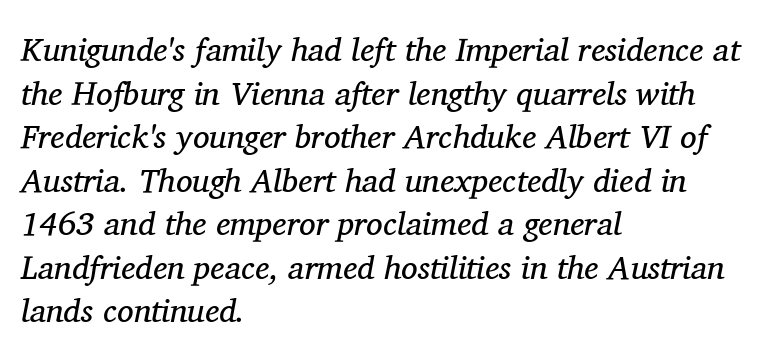
{"serif": "yes", "italic": "yes", "lean": "right", "slant_degrees": 11, "bold": "no", "weight": "regular", "width": "normal", "stroke_contrast": "medium", "x_height": "medium", "monospaced": "no", "underline": "no", "align": "left", "line_spacing": "normal", "line_spacing_ratio": 1.32, "letter_spacing": "normal", "letter_spacing_em": 0.0, "glyph_px": 33}
